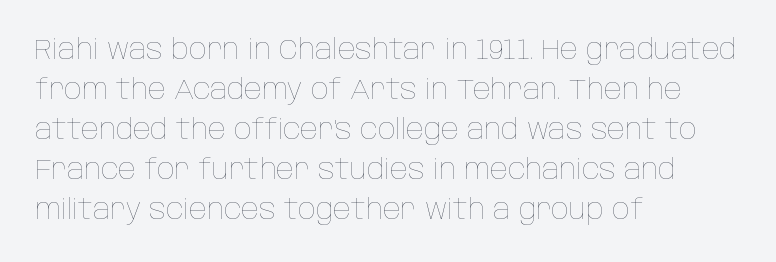
Q: Is the text bold? A: No.
Q: Is the text italic (slanted)? A: No, it is upright.
Q: Is the text underlined? A: No.
Q: How is the paragraph aligned? A: Left-aligned.
Q: Is the spacing between letters normal or unusually wide? A: Normal.
Q: Is the spacing between lines tight, normal or loose? A: Normal.
Q: Width (condensed, normal, or wide)? A: Condensed.
Q: Stroke contrast? A: Low.
Q: x-height? A: Large.
Q: Monospaced? A: No.
